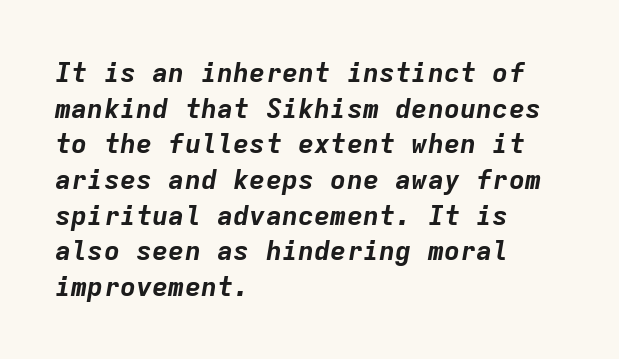
{"italic": "yes", "lean": "right", "slant_degrees": 9, "bold": "yes", "underline": "no", "align": "left", "line_spacing": "normal", "line_spacing_ratio": 1.32, "letter_spacing": "normal", "letter_spacing_em": 0.0, "glyph_px": 27}
